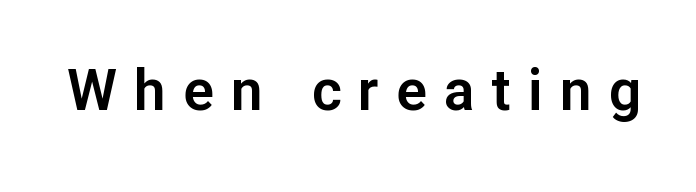
Students, note that the glyphs here are deliberately spaced far apart. Examine the stroke ends and you'll find no serifs. Think of a printed novel: that variable character pitch is what you see here. Clear beneath every line of the passage. Ordinary non-slanted type is in use.
